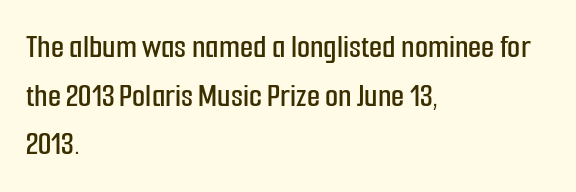
The image shows 34 px condensed sans-serif type, upright; set left-aligned, normal line spacing (1.43x), normal letter spacing, not underlined; low stroke contrast and a medium x-height.
